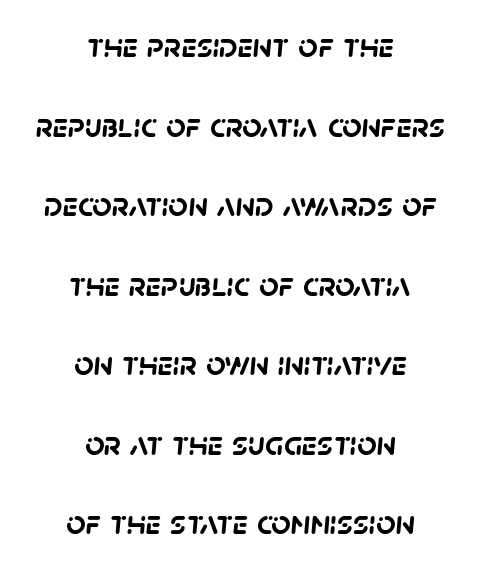
Q: Is the text bold? A: Yes.
Q: Is the typeface a serif or a sans-serif typeface? A: Sans-serif.
Q: Is the text underlined? A: No.
Q: How is the paragraph aligned? A: Centered.
Q: Is the spacing between letters normal or unusually wide? A: Normal.
Q: Is the spacing between lines tight, normal or loose? A: Loose.
Q: Width (condensed, normal, or wide)? A: Normal.
Q: Stroke contrast? A: Low.
Q: x-height? A: Large.
Q: Monospaced? A: No.
